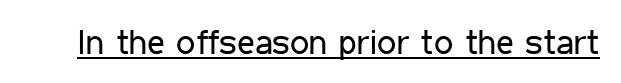
The image shows 34 px regular-weight, condensed sans-serif type, upright; set normal letter spacing, underlined; low stroke contrast and a medium x-height.
